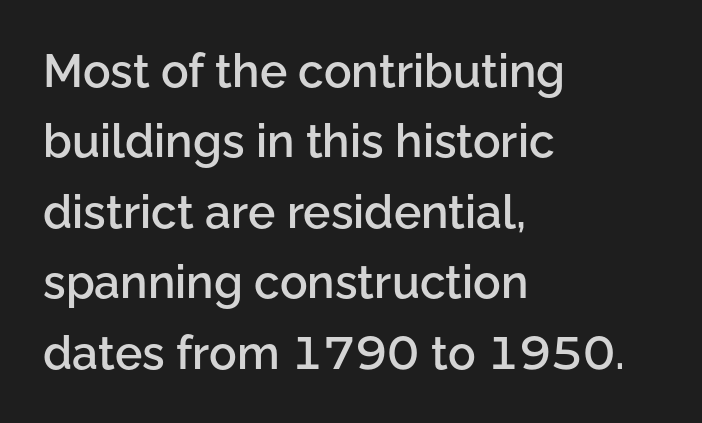
{"serif": "no", "italic": "no", "bold": "semi", "weight": "semibold", "width": "normal", "stroke_contrast": "low", "x_height": "medium", "monospaced": "no", "underline": "no", "align": "left", "line_spacing": "normal", "line_spacing_ratio": 1.53, "letter_spacing": "normal", "letter_spacing_em": 0.0, "glyph_px": 46}
